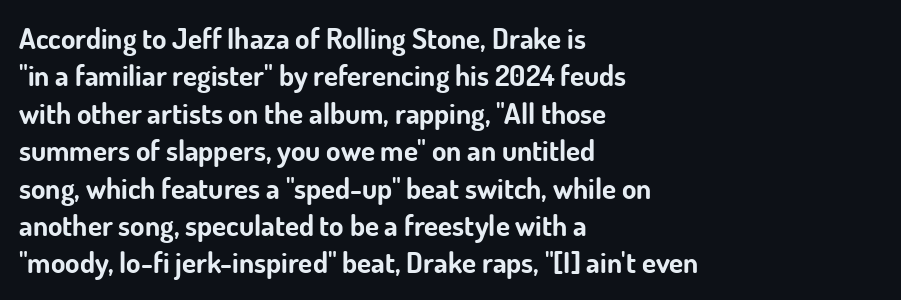
Q: Is the text bold? A: Yes.
Q: Is the text italic (slanted)? A: No, it is upright.
Q: Is the typeface a serif or a sans-serif typeface? A: Sans-serif.
Q: Is the text underlined? A: No.
Q: How is the paragraph aligned? A: Left-aligned.
Q: Is the spacing between letters normal or unusually wide? A: Normal.
Q: Is the spacing between lines tight, normal or loose? A: Normal.
Q: Width (condensed, normal, or wide)? A: Normal.
Q: Stroke contrast? A: Low.
Q: x-height? A: Small.
Q: Monospaced? A: No.
